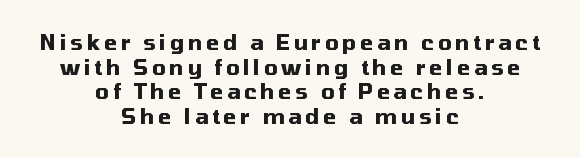
{"italic": "no", "bold": "yes", "underline": "no", "align": "center", "line_spacing_ratio": 1.17, "glyph_px": 21}
